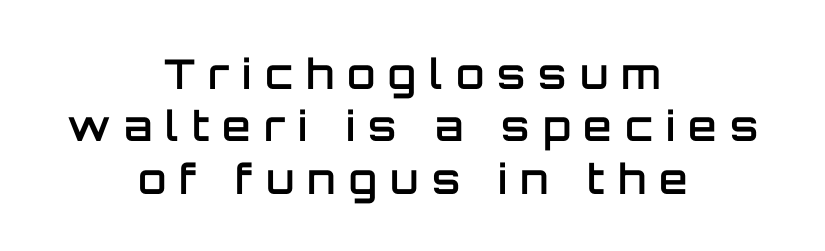
The image shows 41 px semibold sans-serif type, upright; set centered, normal line spacing (1.28x), unusually wide letter spacing (+0.32 em), not underlined; low stroke contrast and a large x-height.
